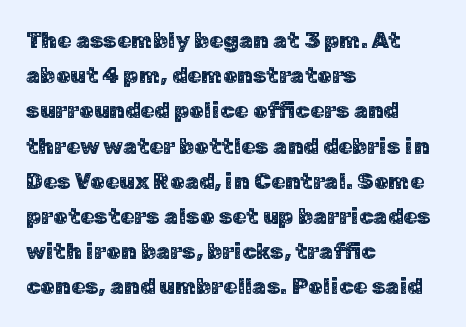
Q: Is the text italic (slanted)? A: No, it is upright.
Q: Is the text underlined? A: No.
Q: How is the paragraph aligned? A: Left-aligned.
Q: Is the spacing between letters normal or unusually wide? A: Normal.
Q: Is the spacing between lines tight, normal or loose? A: Normal.
